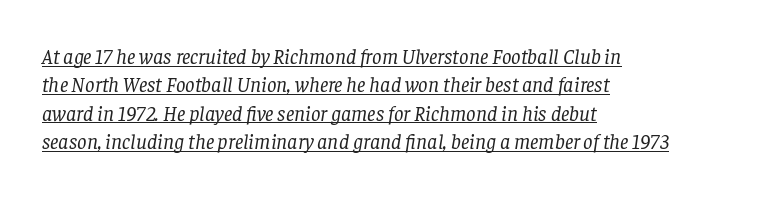
Q: Is the text bold? A: No.
Q: Is the text italic (slanted)? A: Yes, it leans right by about 8 degrees.
Q: Is the text underlined? A: Yes.
Q: How is the paragraph aligned? A: Left-aligned.
Q: Is the spacing between letters normal or unusually wide? A: Normal.
Q: Is the spacing between lines tight, normal or loose? A: Normal.
